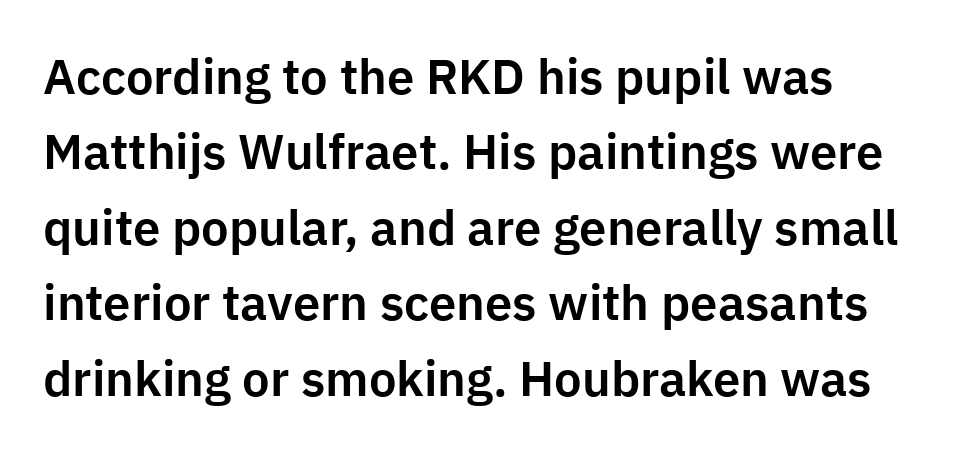
The image shows 49 px sans-serif type, upright; set left-aligned, normal line spacing (1.54x), normal letter spacing, not underlined; low stroke contrast and a medium x-height.
